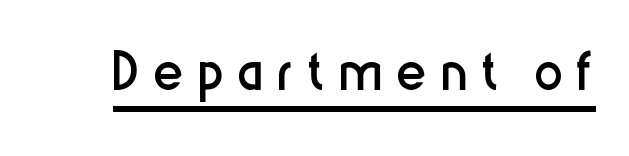
{"serif": "no", "italic": "no", "bold": "no", "weight": "regular", "width": "condensed", "stroke_contrast": "low", "x_height": "medium", "monospaced": "no", "underline": "yes", "glyph_px": 73}
